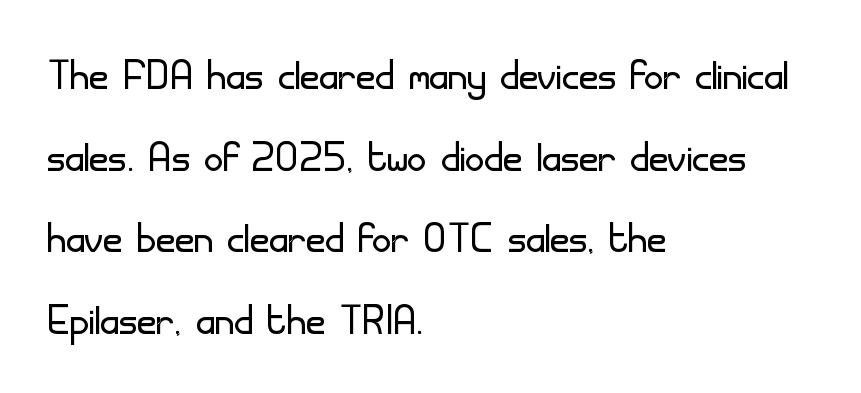
{"serif": "no", "italic": "no", "bold": "no", "weight": "light", "width": "normal", "stroke_contrast": "low", "x_height": "small", "monospaced": "no", "underline": "no", "align": "left", "line_spacing": "normal", "line_spacing_ratio": 1.54, "letter_spacing": "normal", "letter_spacing_em": 0.0, "glyph_px": 53}
